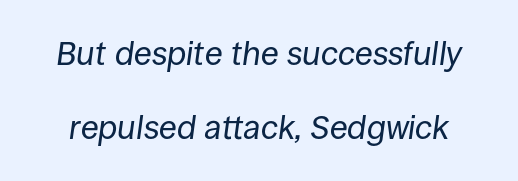
Ink coverage per letter is moderate at most. Quick note: underline off. Words appear dense and cohesive because spacing is normal. Note the varied advance widths — an 'i' is clearly narrower than an 'm'. Italic? Definitely — the glyphs are oblique. Horizontal bands of white between lines are thick stripes.
